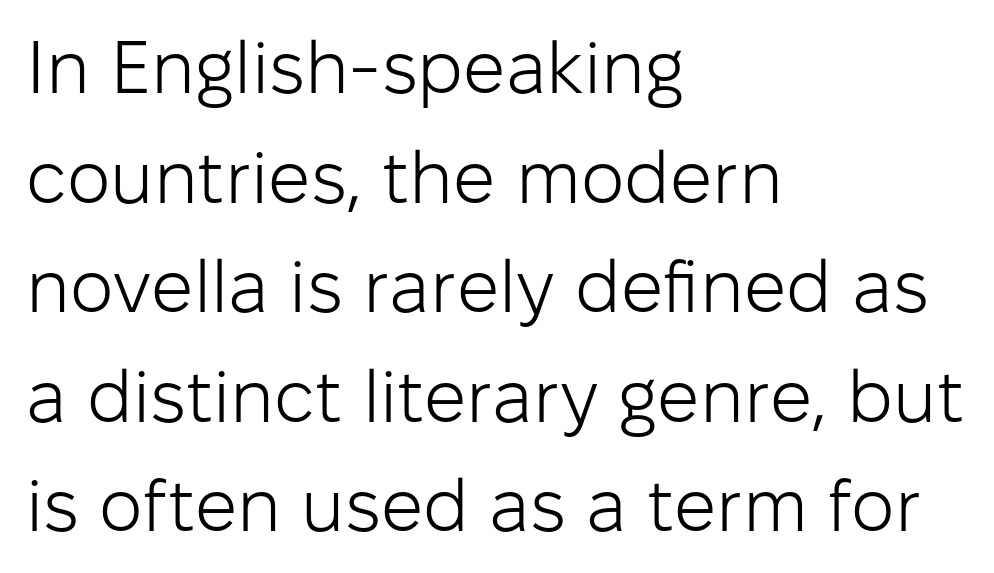
The image shows 74 px light sans-serif type, upright; set left-aligned, normal line spacing (1.48x), normal letter spacing, not underlined; low stroke contrast and a medium x-height.
